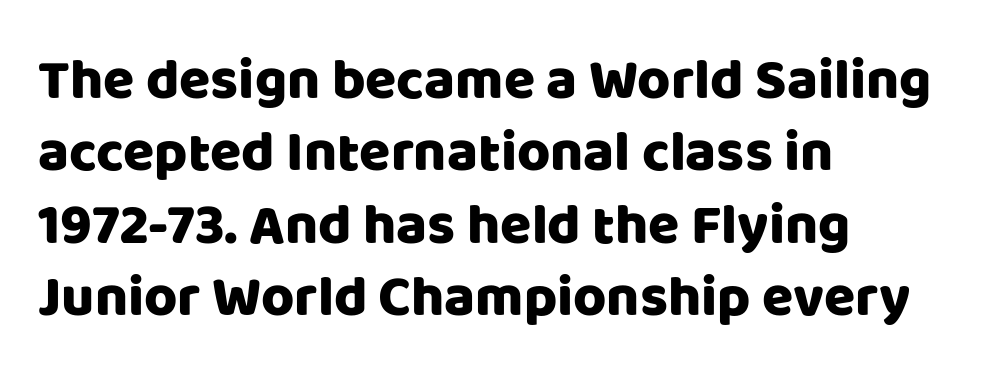
{"serif": "no", "italic": "no", "width": "normal", "stroke_contrast": "low", "x_height": "large", "monospaced": "no", "underline": "no", "align": "left", "line_spacing": "normal", "line_spacing_ratio": 1.27, "letter_spacing": "normal", "letter_spacing_em": 0.0, "glyph_px": 57}
